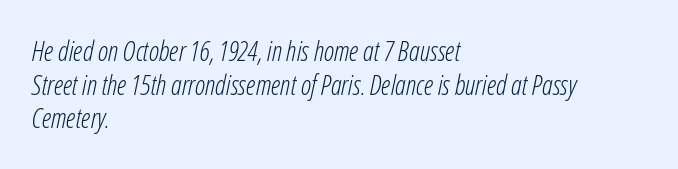
{"italic": "yes", "lean": "right", "slant_degrees": 12, "bold": "no", "underline": "no", "align": "left", "line_spacing": "normal", "line_spacing_ratio": 1.25, "letter_spacing": "normal", "letter_spacing_em": 0.0, "glyph_px": 27}
